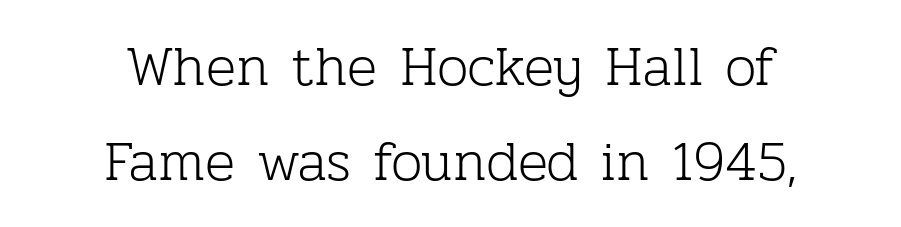
These lines are centered, leaving both edges ragged. Stroke thickness stays within the range of a standard reading face or lighter. Each letter's strokes conclude with small projecting serifs. Baseline-to-baseline distance is the conventional proportion of letter height. You could not count columns in this text — the font is proportionally spaced. Decoration check: the copy has no underline.
